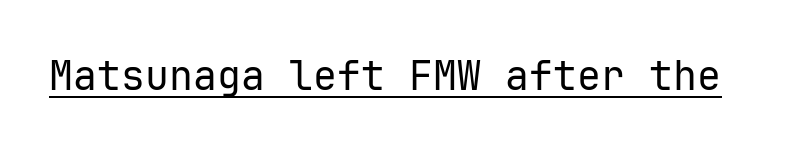
Q: Is the text bold? A: No.
Q: Is the text italic (slanted)? A: No, it is upright.
Q: Is the typeface a serif or a sans-serif typeface? A: Sans-serif.
Q: Is the text underlined? A: Yes.
Q: Is the spacing between letters normal or unusually wide? A: Normal.
Q: Width (condensed, normal, or wide)? A: Normal.
Q: Stroke contrast? A: Low.
Q: x-height? A: Medium.
